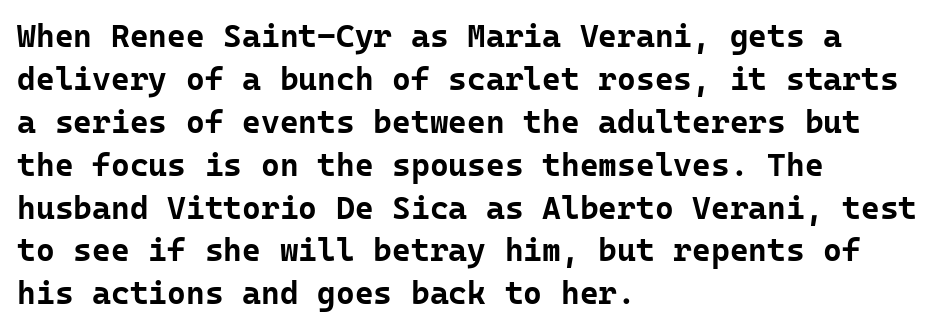
{"serif": "no", "italic": "no", "bold": "yes", "weight": "bold", "width": "normal", "stroke_contrast": "low", "x_height": "medium", "monospaced": "yes", "underline": "no", "align": "left", "line_spacing": "normal", "line_spacing_ratio": 1.34, "letter_spacing": "normal", "letter_spacing_em": 0.0, "glyph_px": 32}
